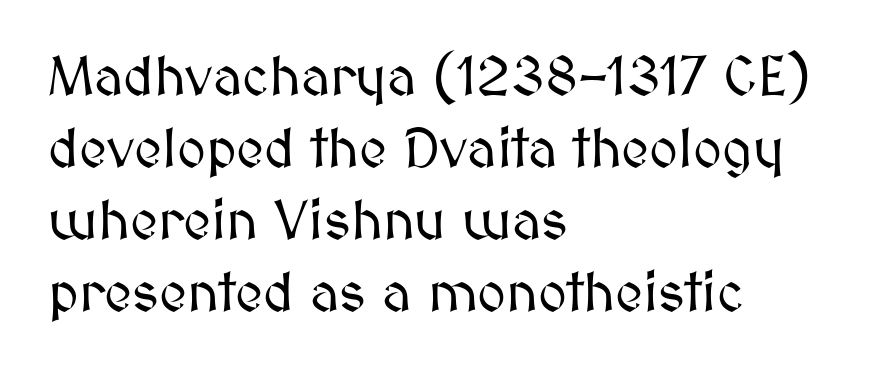
{"italic": "no", "width": "normal", "stroke_contrast": "medium", "x_height": "medium", "monospaced": "no", "underline": "no", "align": "left", "line_spacing": "normal", "line_spacing_ratio": 1.31, "letter_spacing": "normal", "letter_spacing_em": 0.0, "glyph_px": 55}
